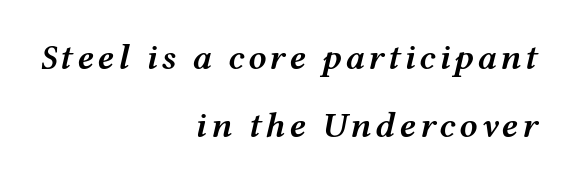
The image shows 36 px semibold, wide type, italic (leaning right); set right-aligned, loose line spacing (1.9x), not underlined; medium stroke contrast and a medium x-height.
